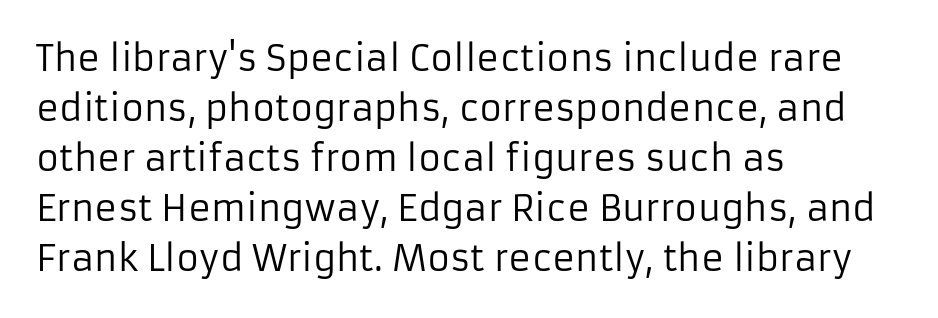
The image shows 35 px regular-weight sans-serif type, upright; set left-aligned, normal line spacing (1.43x), normal letter spacing, not underlined; low stroke contrast and a medium x-height.
